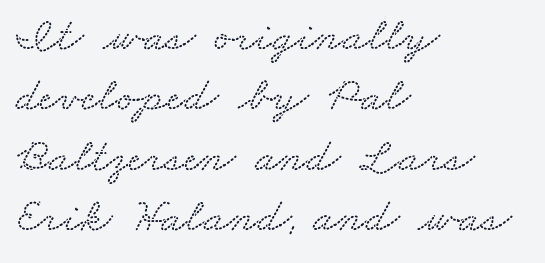
Letterform terminals end in serifs throughout the passage. This sample has the flowing, uneven cadence of proportional lettering. Here the glyphs are tracked normally, forming tight word shapes. Anything drawn beneath the words? Only blank space.
